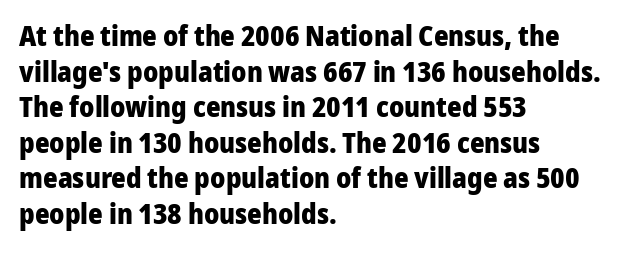
{"serif": "no", "italic": "no", "bold": "yes", "weight": "heavy", "width": "normal", "stroke_contrast": "low", "x_height": "medium", "monospaced": "no", "underline": "no", "align": "left", "line_spacing": "normal", "line_spacing_ratio": 1.27, "letter_spacing": "normal", "letter_spacing_em": 0.0, "glyph_px": 28}
